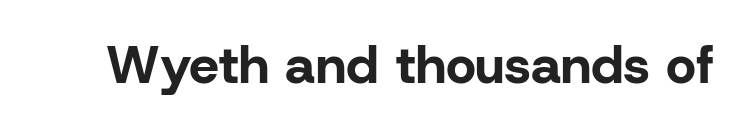
Nobody touched the tracking dial on this one. Character widths vary here, with narrow letters taking less room than wide ones. Heft: maximum for text — a bold. To sum up the face: it is a sans, with no serifs. Unmarked baselines from the first word to the last.
